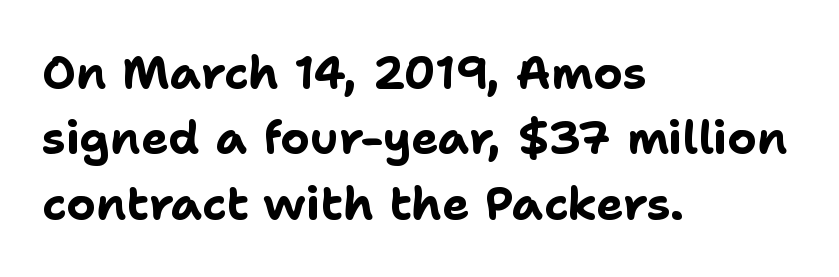
The image shows 46 px bold sans-serif type, upright; set left-aligned, normal line spacing (1.42x), normal letter spacing, not underlined; low stroke contrast and a medium x-height.
